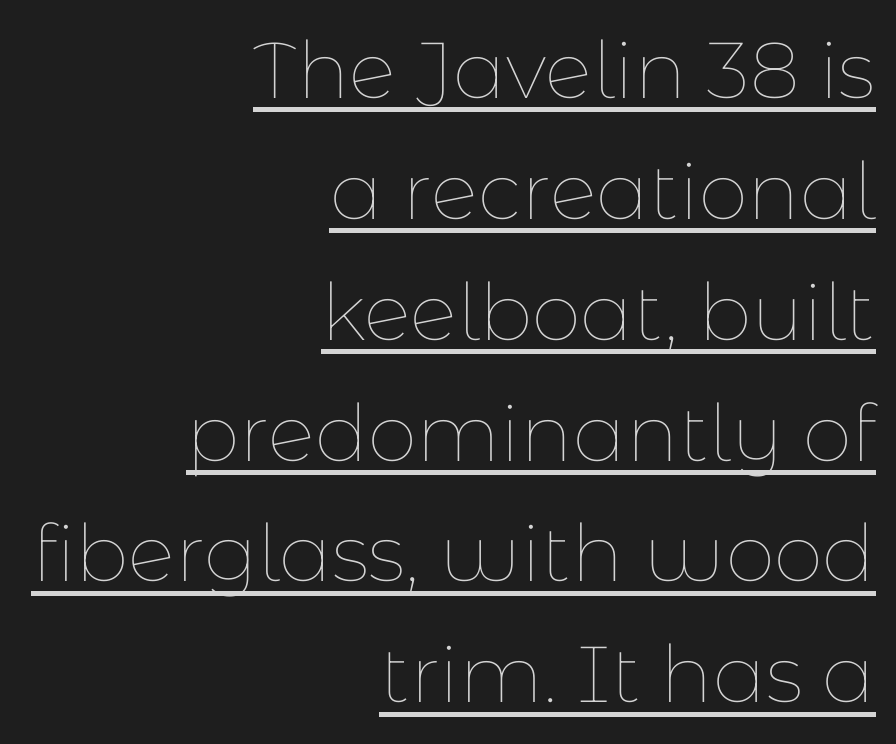
{"italic": "no", "bold": "no", "weight": "thin", "width": "normal", "stroke_contrast": "low", "x_height": "medium", "monospaced": "no", "underline": "yes", "align": "right", "line_spacing": "normal", "line_spacing_ratio": 1.53, "letter_spacing": "normal", "letter_spacing_em": 0.0, "glyph_px": 79}
